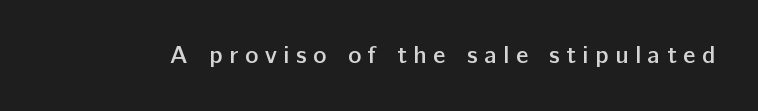
The image shows 25 px text type, upright; set unusually wide letter spacing (+0.26 em), not underlined.
